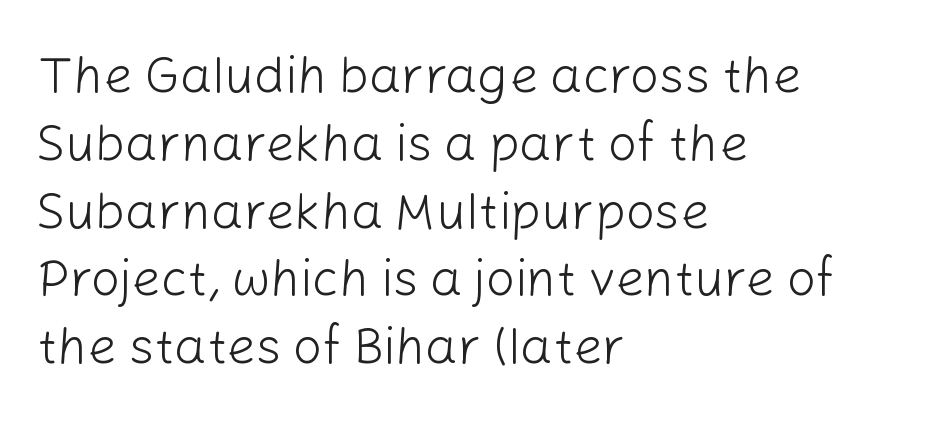
The lines in this sample share a left origin and differ only in where they stop. Tall strokes in this sample are plumb rather than angled. Letters rest on an invisible, unmarked baseline. Note the varied advance widths — an 'i' is clearly narrower than an 'm'.
